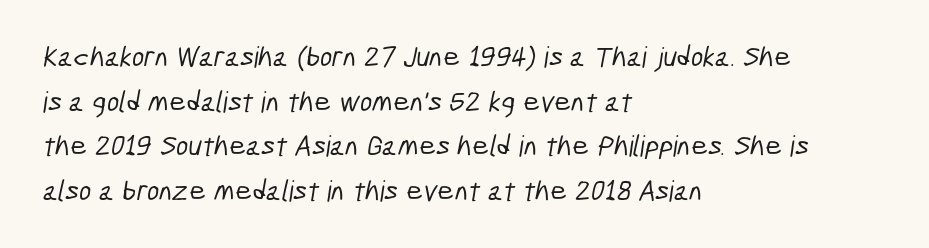
The image shows 29 px condensed sans-serif type; set left-aligned, normal line spacing (1.54x), normal letter spacing, not underlined; low stroke contrast and a medium x-height.
